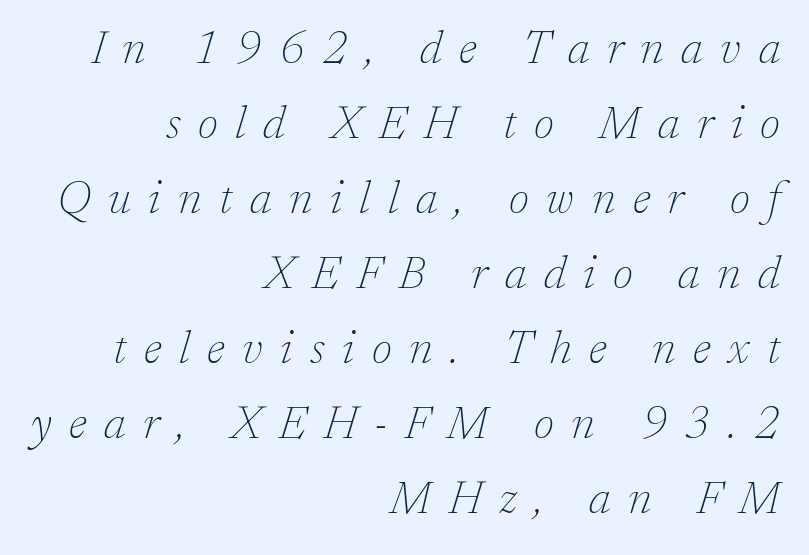
Q: Is the text bold? A: No.
Q: Is the text italic (slanted)? A: Yes, it leans right by about 17 degrees.
Q: Is the typeface a serif or a sans-serif typeface? A: Serif.
Q: Is the text underlined? A: No.
Q: How is the paragraph aligned? A: Right-aligned.
Q: Is the spacing between letters normal or unusually wide? A: Unusually wide.
Q: Is the spacing between lines tight, normal or loose? A: Normal.
Q: Width (condensed, normal, or wide)? A: Normal.
Q: Stroke contrast? A: Low.
Q: x-height? A: Medium.
Q: Monospaced? A: No.
